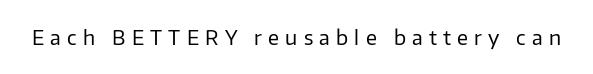
{"italic": "no", "bold": "no", "underline": "no", "letter_spacing": "wide", "letter_spacing_em": 0.31, "glyph_px": 20}
